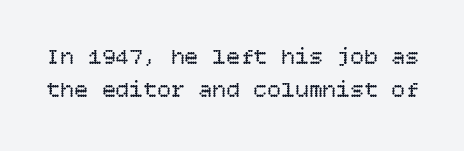
The gap between lines stays unmarked. Heft: none added — not bold. This rendering leaves character spacing at its baseline value. Do the letters lean? They stand straight. The rendering uses a moderate line-height, typical for paragraphs.
